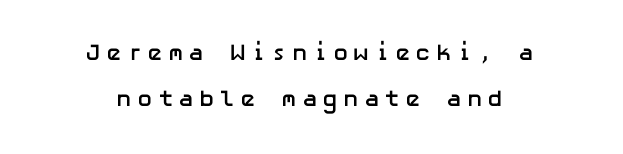
The image shows 23 px bold type, upright; set centered, loose line spacing (1.98x), unusually wide letter spacing (+0.23 em), not underlined.
